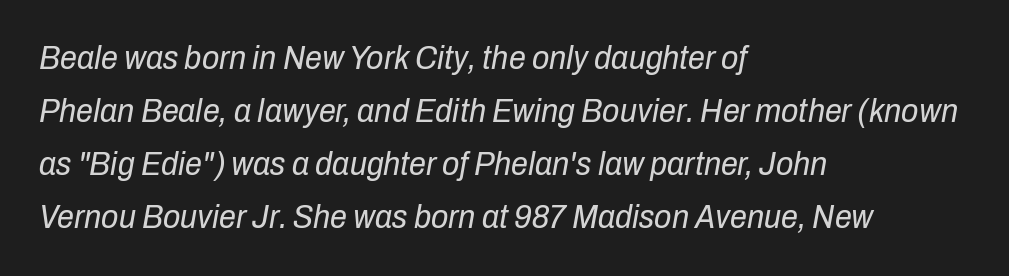
Q: Is the text bold? A: No.
Q: Is the text italic (slanted)? A: Yes, it leans right by about 10 degrees.
Q: Is the text underlined? A: No.
Q: How is the paragraph aligned? A: Left-aligned.
Q: Is the spacing between letters normal or unusually wide? A: Normal.
Q: Is the spacing between lines tight, normal or loose? A: Normal.
Q: Width (condensed, normal, or wide)? A: Condensed.
Q: Stroke contrast? A: Low.
Q: x-height? A: Medium.
Q: Monospaced? A: No.
